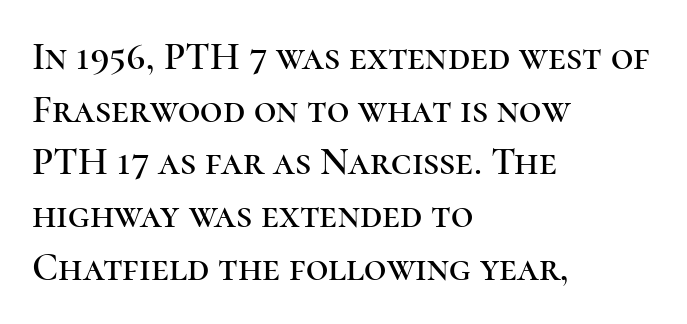
These lines were composed using upright roman letters. The block of text has a typical density, with ordinary space between rows. The face used here is rendered with its standard letterfit. Character widths vary here, with narrow letters taking less room than wide ones. The foot of each line stays bare and open.
